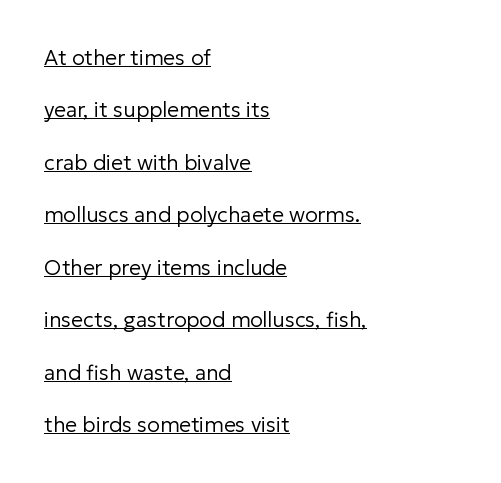
Each word holds together tightly as a unit, with standard inter-letter gaps. The rendering uses the underline text-decoration. Horizontal alignment here is leftward, the default for most running prose. Ink coverage per letter is moderate at most.
